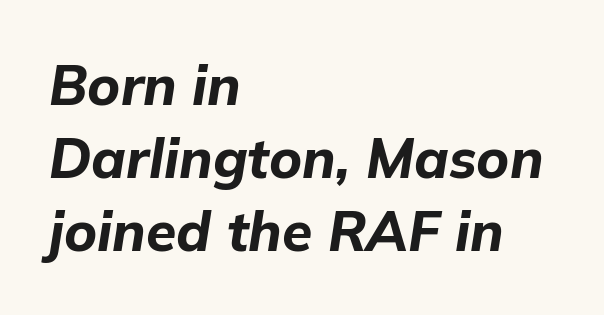
The image shows 55 px bold type, italic (leaning right); set left-aligned, normal line spacing (1.33x), normal letter spacing, not underlined; low stroke contrast and a medium x-height.
